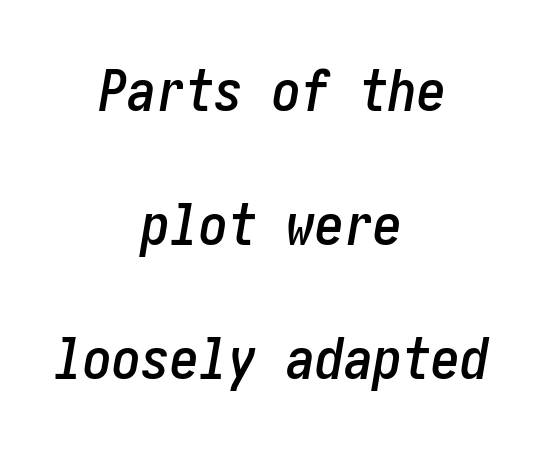
Q: Is the text italic (slanted)? A: Yes, it leans right by about 10 degrees.
Q: Is the text underlined? A: No.
Q: How is the paragraph aligned? A: Centered.
Q: Is the spacing between letters normal or unusually wide? A: Normal.
Q: Is the spacing between lines tight, normal or loose? A: Loose.
Q: Width (condensed, normal, or wide)? A: Condensed.
Q: Stroke contrast? A: Low.
Q: x-height? A: Medium.
